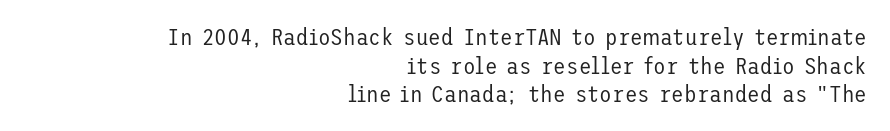
Beneath every word, the page is bare. The rows are spaced the way most documents space them. Which margin do the lines hug? The right one — the left edge is uneven. A roman cut, with each character standing at attention. How are the letters spaced? Ordinarily, with no added tracking.
